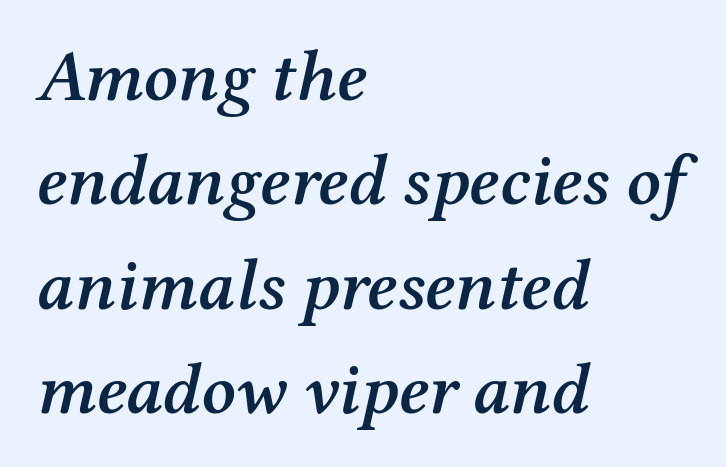
Note: serifs present on the glyphs. This sample is left-justified, so line endings fall wherever the words run out. Is the letter spacing exaggerated? No — it looks like the ordinary default. In terms of leading, this rendering sits right in the middle. Its strokes are somewhat broadened, the hallmark of semibold type. The face used here is proportionally spaced, like ordinary book or web type.
